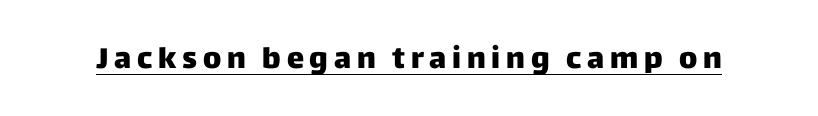
{"serif": "no", "italic": "no", "width": "normal", "stroke_contrast": "low", "x_height": "large", "monospaced": "no", "underline": "yes", "letter_spacing": "wide", "letter_spacing_em": 0.2, "glyph_px": 29}
